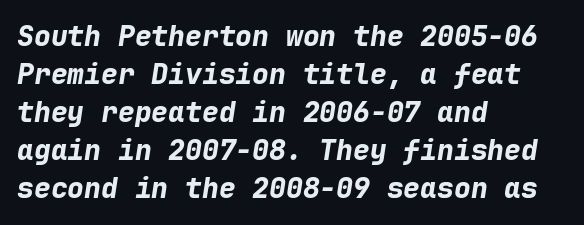
The image shows 28 px bold type, italic (leaning right), monospaced; set left-aligned, normal line spacing (1.36x), normal letter spacing, not underlined; low stroke contrast and a medium x-height.
